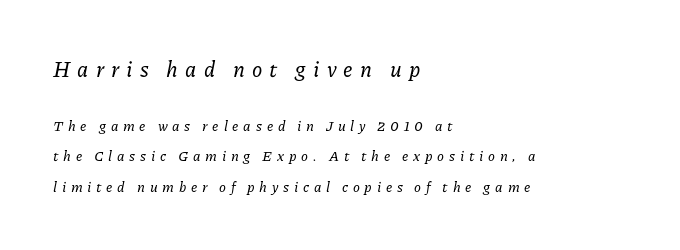
{"italic": "yes", "lean": "right", "slant_degrees": 11, "underline": "no", "align": "left", "line_spacing": "loose", "line_spacing_ratio": 2.16, "letter_spacing": "wide", "letter_spacing_em": 0.34, "larger_block": "first", "size_ratio": 1.5, "glyph_px": 21}
